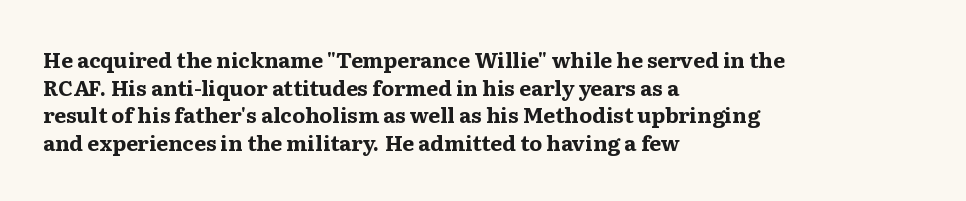
The image shows 21 px bold type, upright; set left-aligned, normal line spacing (1.31x), normal letter spacing, not underlined.
